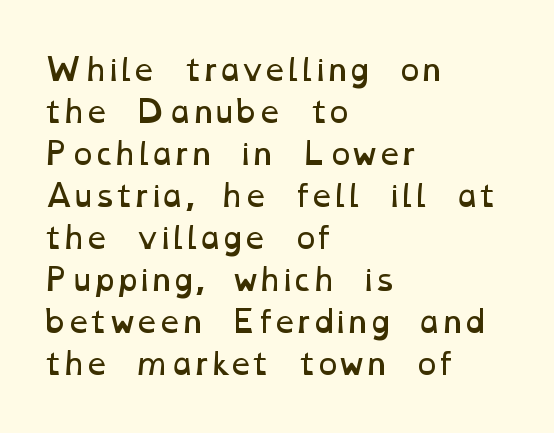
This sample has the flowing, uneven cadence of proportional lettering. Weight: not bold — regular or lighter. The area under the type is left untouched. The type is set solid horizontally, with unmodified tracking. Is the block centered? No — it sits flush against the left margin.
